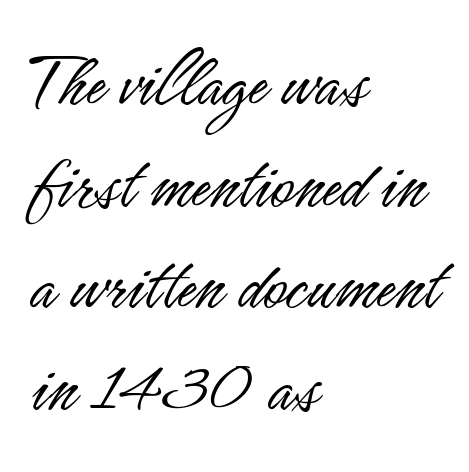
The image shows 80 px light, condensed sans-serif type; set left-aligned, normal line spacing (1.27x), normal letter spacing, not underlined; low stroke contrast and a small x-height.
